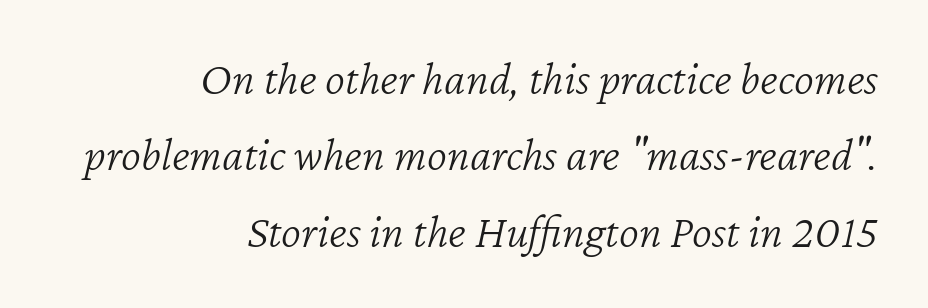
Layout note: lines flush right. These lines sit exactly where default settings would place them. The face used here is proportionally spaced, like ordinary book or web type. Descenders hang freely into open space.
